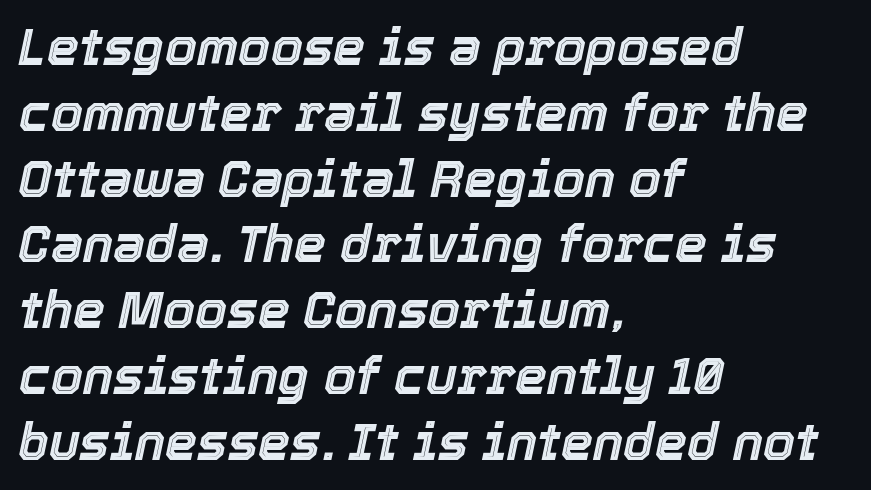
Q: Is the text italic (slanted)? A: Yes, it leans right by about 12 degrees.
Q: Is the text underlined? A: No.
Q: How is the paragraph aligned? A: Left-aligned.
Q: Is the spacing between letters normal or unusually wide? A: Normal.
Q: Is the spacing between lines tight, normal or loose? A: Normal.
Q: Width (condensed, normal, or wide)? A: Normal.
Q: x-height? A: Medium.
Q: Monospaced? A: No.
